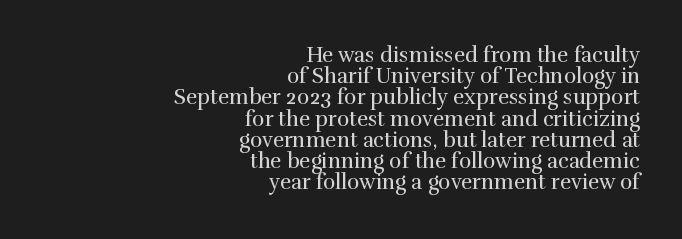
{"italic": "no", "bold": "no", "underline": "no", "align": "right", "line_spacing": "tight", "line_spacing_ratio": 1.01, "letter_spacing": "normal", "letter_spacing_em": 0.0, "glyph_px": 21}
